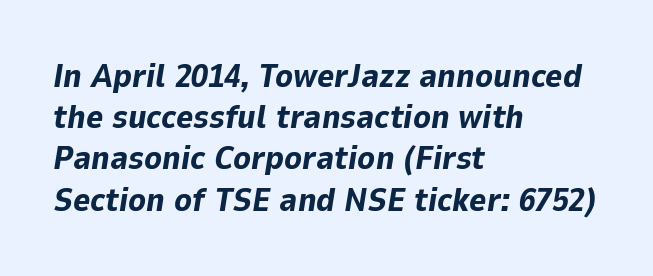
Q: Is the text bold? A: Yes.
Q: Is the text italic (slanted)? A: Yes, it leans right by about 9 degrees.
Q: Is the text underlined? A: No.
Q: How is the paragraph aligned? A: Left-aligned.
Q: Is the spacing between letters normal or unusually wide? A: Normal.
Q: Is the spacing between lines tight, normal or loose? A: Normal.
Q: Width (condensed, normal, or wide)? A: Normal.
Q: Stroke contrast? A: Low.
Q: x-height? A: Medium.
Q: Monospaced? A: No.
